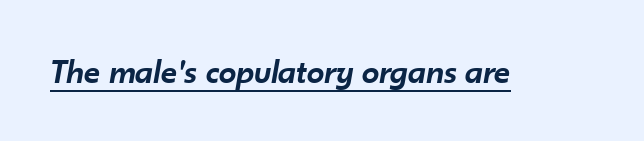
{"italic": "yes", "lean": "right", "slant_degrees": 10, "bold": "semi", "weight": "semibold", "width": "normal", "stroke_contrast": "low", "x_height": "small", "monospaced": "no", "underline": "yes", "letter_spacing": "normal", "letter_spacing_em": 0.0, "glyph_px": 35}
